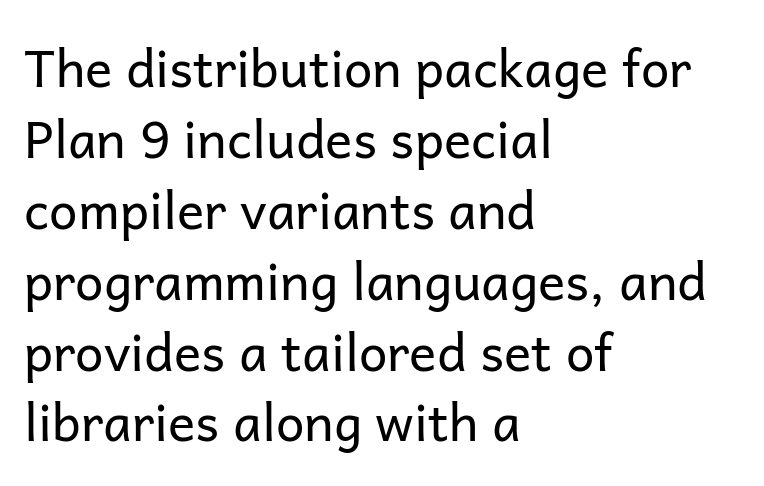
Q: Is the text bold? A: No.
Q: Is the text italic (slanted)? A: No, it is upright.
Q: Is the typeface a serif or a sans-serif typeface? A: Sans-serif.
Q: Is the text underlined? A: No.
Q: How is the paragraph aligned? A: Left-aligned.
Q: Is the spacing between letters normal or unusually wide? A: Normal.
Q: Is the spacing between lines tight, normal or loose? A: Normal.
Q: Width (condensed, normal, or wide)? A: Normal.
Q: Stroke contrast? A: Low.
Q: x-height? A: Medium.
Q: Monospaced? A: No.
